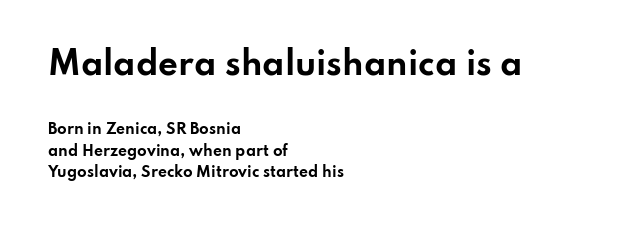
The compositor pushed each line to the left boundary. The area under the type is left untouched. Note: larger setting up top, smaller setting below. Emphasis by weight is at full strength: bold. Upright lettering throughout. Each word holds together tightly as a unit, with standard inter-letter gaps.
